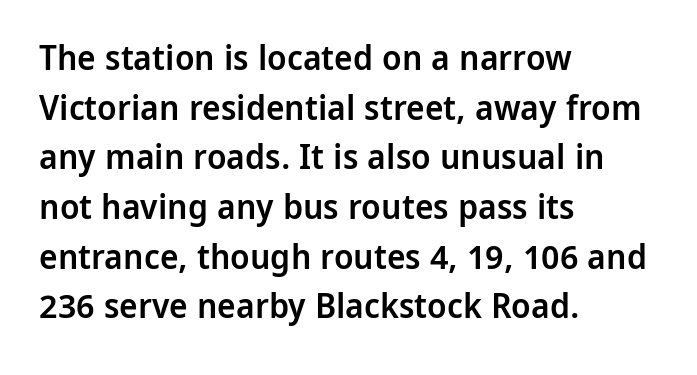
The image shows 35 px semibold sans-serif type, upright; set left-aligned, normal line spacing (1.42x), normal letter spacing, not underlined; low stroke contrast and a medium x-height.
